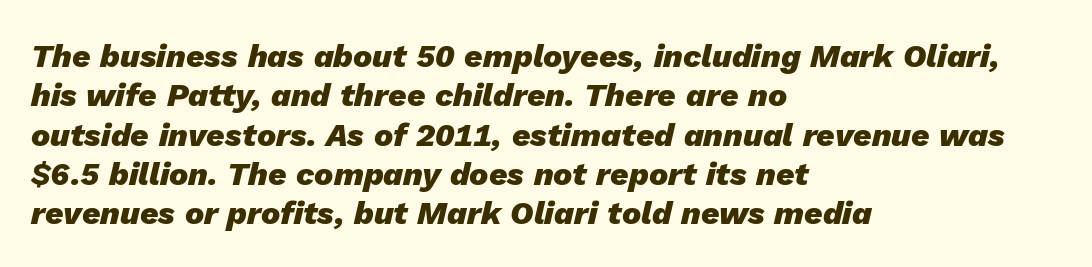
Letter spacing: default. Heavy-handed strokes throughout: this text is bold. A typesetter would call this proportional, since set widths differ per character. Compared with a centered layout, this one pins lines to the left instead. You can tell it's italic because the verticals aren't actually vertical.
